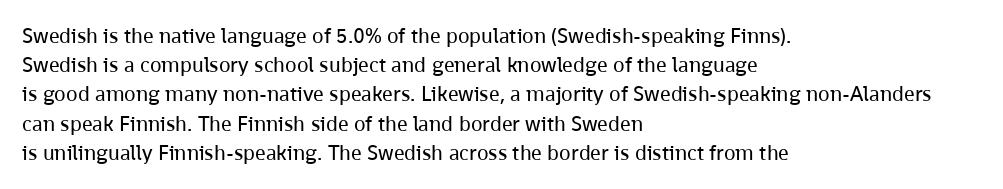
The image shows 21 px text type, upright; set left-aligned, normal line spacing (1.39x), normal letter spacing, not underlined.
